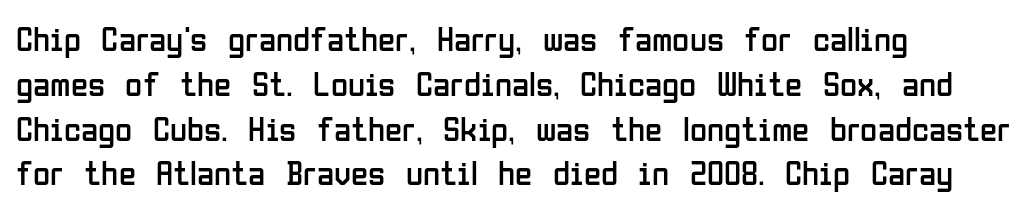
The image shows 35 px regular-weight, condensed sans-serif type, upright; set left-aligned, normal line spacing (1.28x), normal letter spacing, not underlined; low stroke contrast and a medium x-height.
